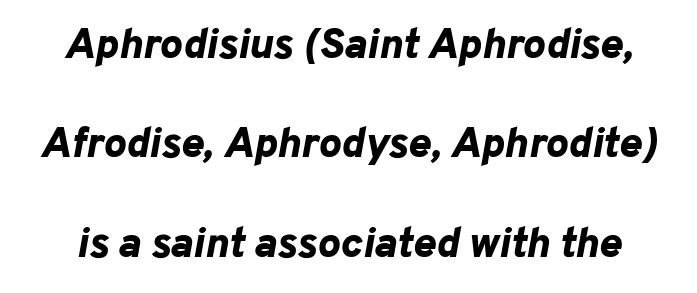
You could not count columns in this text — the font is proportionally spaced. If you drew a line through each stem, it would be angled. These words are printed bold, with thick strokes throughout. Reading down the column, the eye jumps a long way to each next line. Letters rest on an invisible, unmarked baseline. How are the letters spaced? Ordinarily, with no added tracking.
